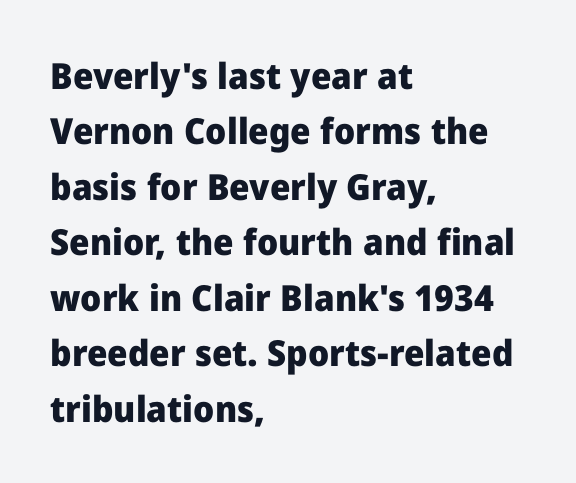
The line texture is even and compact thanks to regular tracking. In terms of weight, the rendering is a true, heavy bold. Short and long lines alike share a common starting point at left. Grotesque or geometric, the face here clearly has no serifs. The specimen omits any rule beneath the text block's lines.
